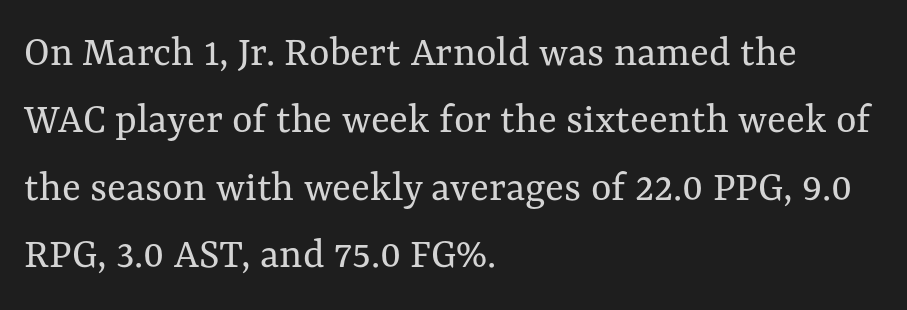
The image shows 44 px regular-weight type, upright; set left-aligned, normal line spacing (1.53x), normal letter spacing, not underlined; medium stroke contrast and a medium x-height.
